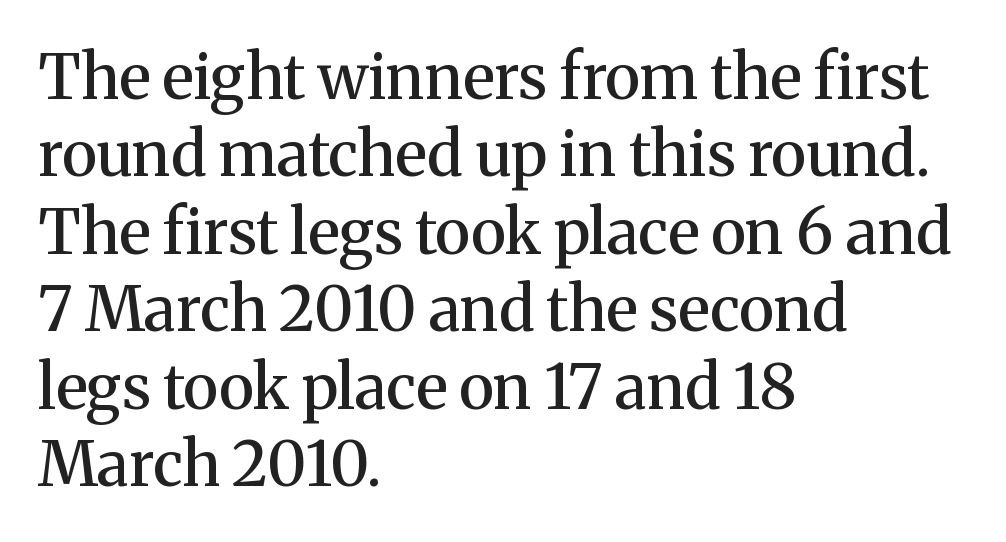
{"serif": "yes", "italic": "no", "bold": "semi", "weight": "semibold", "width": "normal", "stroke_contrast": "medium", "x_height": "medium", "monospaced": "no", "underline": "no", "align": "left", "line_spacing": "normal", "line_spacing_ratio": 1.25, "letter_spacing": "normal", "letter_spacing_em": 0.0, "glyph_px": 62}
